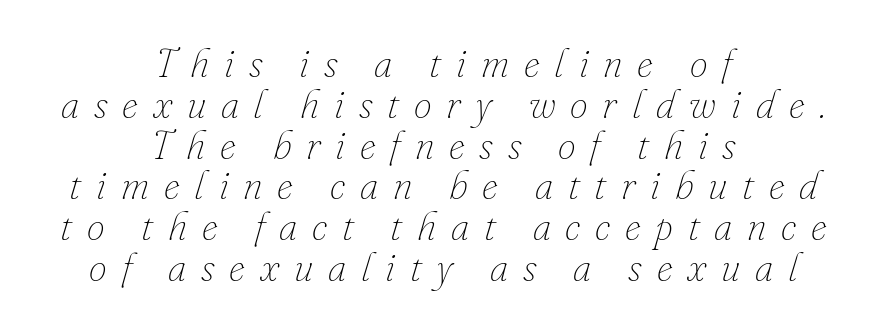
Q: Is the text bold? A: No.
Q: Is the text italic (slanted)? A: Yes, it leans right by about 16 degrees.
Q: Is the text underlined? A: No.
Q: How is the paragraph aligned? A: Centered.
Q: Is the spacing between letters normal or unusually wide? A: Unusually wide.
Q: Is the spacing between lines tight, normal or loose? A: Tight.
Q: Width (condensed, normal, or wide)? A: Normal.
Q: Stroke contrast? A: Low.
Q: x-height? A: Small.
Q: Monospaced? A: No.
